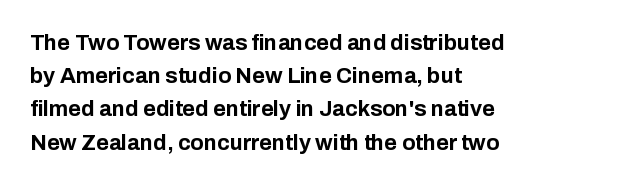
Q: Is the text bold? A: Yes.
Q: Is the text italic (slanted)? A: No, it is upright.
Q: Is the text underlined? A: No.
Q: How is the paragraph aligned? A: Left-aligned.
Q: Is the spacing between letters normal or unusually wide? A: Normal.
Q: Is the spacing between lines tight, normal or loose? A: Normal.
